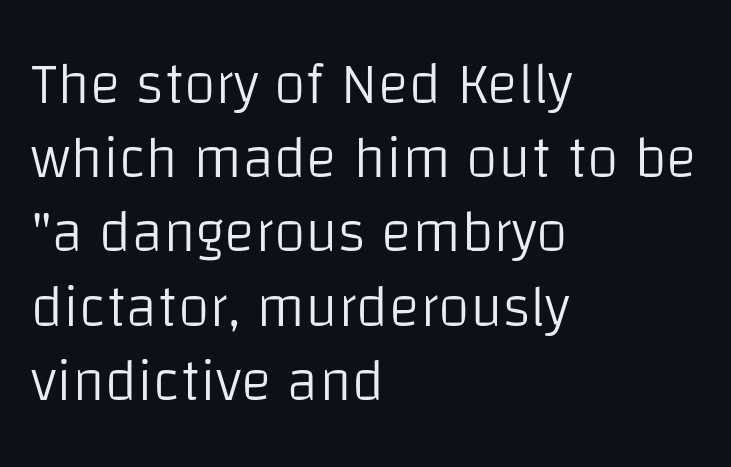
{"serif": "no", "italic": "no", "bold": "no", "weight": "light", "width": "normal", "stroke_contrast": "low", "x_height": "large", "monospaced": "no", "underline": "no", "align": "left", "line_spacing": "normal", "line_spacing_ratio": 1.28, "letter_spacing": "normal", "letter_spacing_em": 0.0, "glyph_px": 58}
